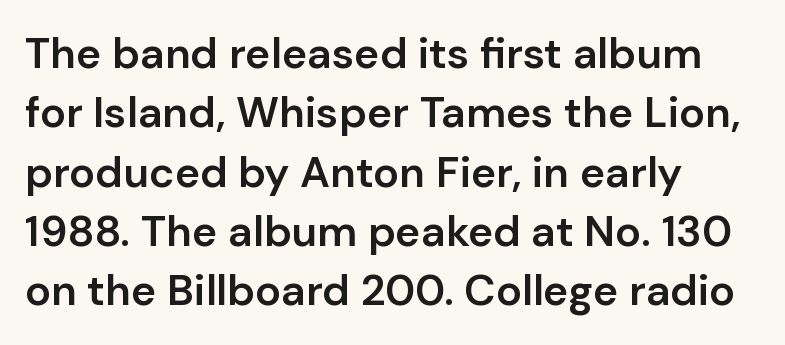
The image shows 43 px semibold sans-serif type, upright; set left-aligned, normal line spacing (1.38x), normal letter spacing, not underlined; low stroke contrast and a medium x-height.
